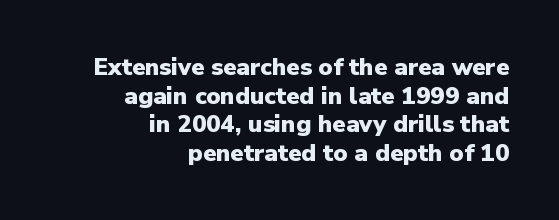
Only glyphs here, with clear space below each row. It's the straight-up-and-down kind of type. Set as a true bold cut, around the 700 mark. The horizontal fit of the characters is conventional and even.
